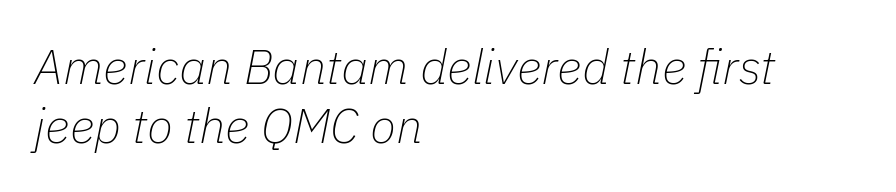
Q: Is the text bold? A: No.
Q: Is the text italic (slanted)? A: Yes, it leans right by about 11 degrees.
Q: Is the text underlined? A: No.
Q: How is the paragraph aligned? A: Left-aligned.
Q: Is the spacing between letters normal or unusually wide? A: Normal.
Q: Width (condensed, normal, or wide)? A: Normal.
Q: Stroke contrast? A: Low.
Q: x-height? A: Medium.
Q: Monospaced? A: No.
